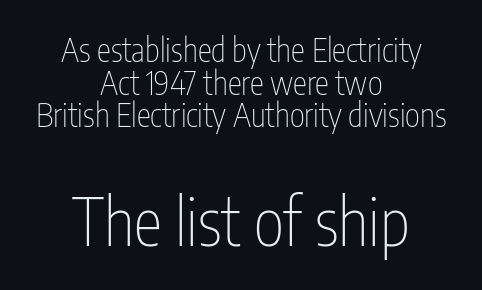
Q: Is the text bold? A: No.
Q: Is the text italic (slanted)? A: No, it is upright.
Q: Is the typeface a serif or a sans-serif typeface? A: Sans-serif.
Q: Is the text underlined? A: No.
Q: How is the paragraph aligned? A: Centered.
Q: Is the spacing between letters normal or unusually wide? A: Normal.
Q: Is the spacing between lines tight, normal or loose? A: Tight.
Q: Which block of text is set in a larger size, the first (top) or the second (bottom)? A: The second (bottom) one.
Q: Width (condensed, normal, or wide)? A: Condensed.
Q: Stroke contrast? A: Low.
Q: x-height? A: Medium.
Q: Monospaced? A: No.
